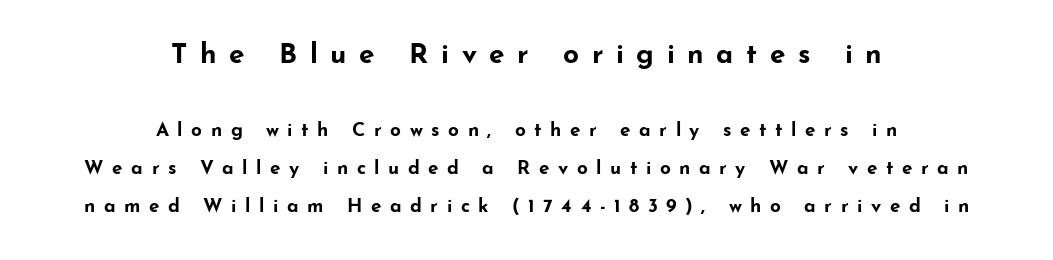
To sum up the face: it is a sans, with no serifs. The letterforms stand isolated, each surrounded by extra space. The sample has been set heavy, in full bold. The strip under each line holds only bare page.
